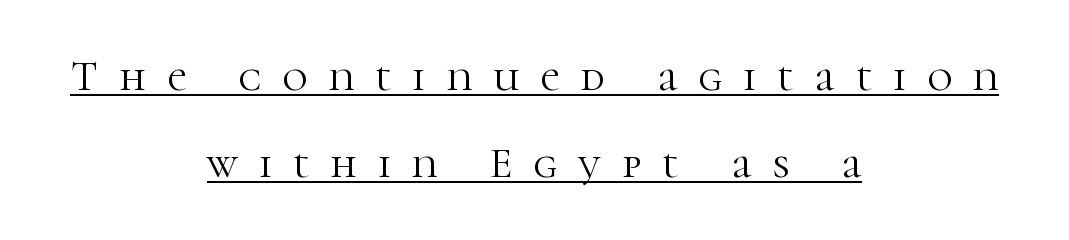
Q: Is the text bold? A: No.
Q: Is the text italic (slanted)? A: No, it is upright.
Q: Is the typeface a serif or a sans-serif typeface? A: Serif.
Q: Is the text underlined? A: Yes.
Q: How is the paragraph aligned? A: Centered.
Q: Is the spacing between letters normal or unusually wide? A: Unusually wide.
Q: Is the spacing between lines tight, normal or loose? A: Loose.
Q: Width (condensed, normal, or wide)? A: Normal.
Q: Stroke contrast? A: High.
Q: x-height? A: Medium.
Q: Monospaced? A: No.
